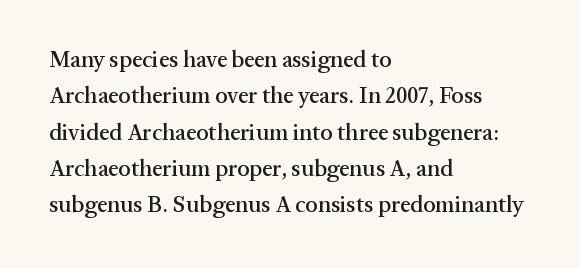
{"italic": "no", "underline": "no", "align": "left", "line_spacing": "normal", "line_spacing_ratio": 1.58, "letter_spacing": "normal", "letter_spacing_em": 0.0, "glyph_px": 23}
